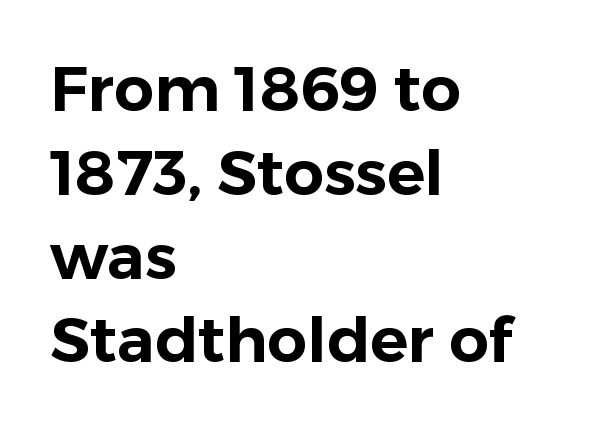
The image shows 63 px sans-serif type, upright; set left-aligned, normal line spacing (1.33x), normal letter spacing, not underlined; low stroke contrast and a medium x-height.
